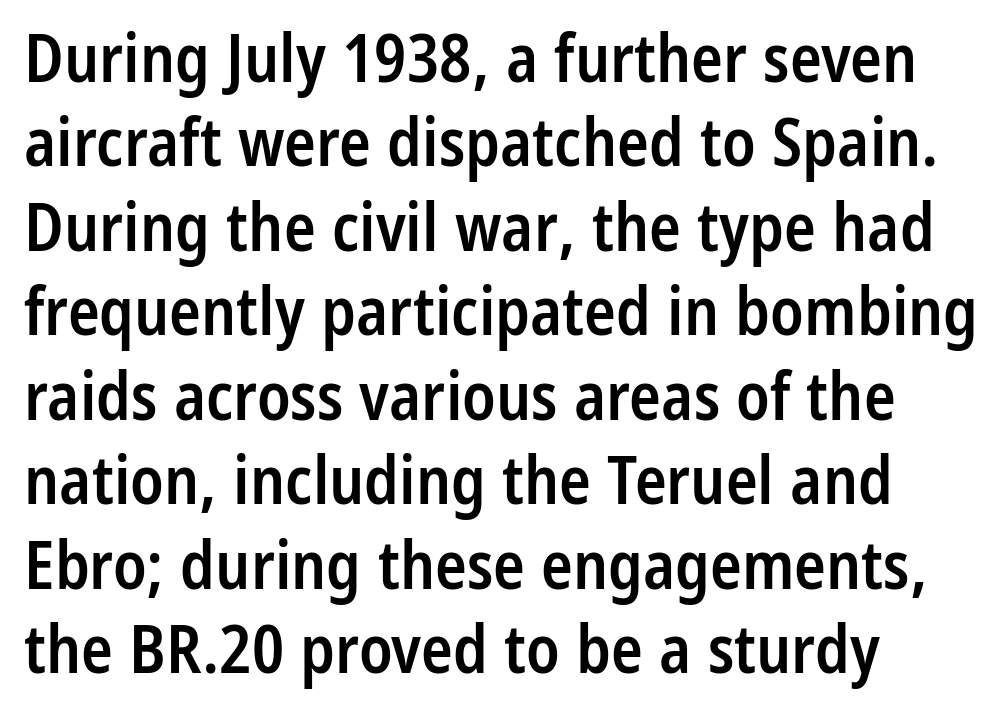
There is no visible air inserted between adjacent glyphs. Compared with typical paragraphs, the rows here are spaced about the same. Nope, not italic — everything's standing straight. Where is the straight margin? On the left. Proportional: the letters do not fall into vertical columns. The face used here is a sans, in the tradition of grotesques and geometrics.
